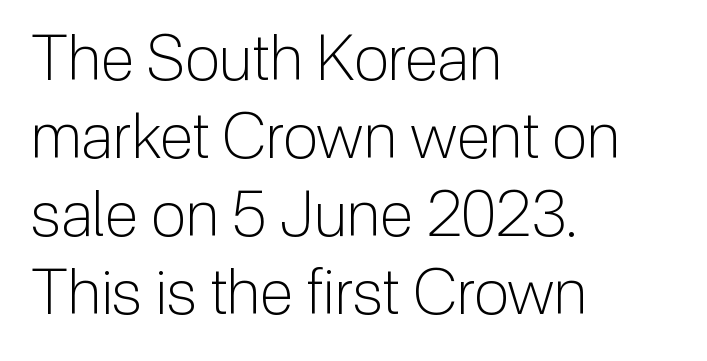
Q: Is the text bold? A: No.
Q: Is the text italic (slanted)? A: No, it is upright.
Q: Is the typeface a serif or a sans-serif typeface? A: Sans-serif.
Q: Is the text underlined? A: No.
Q: How is the paragraph aligned? A: Left-aligned.
Q: Is the spacing between letters normal or unusually wide? A: Normal.
Q: Width (condensed, normal, or wide)? A: Normal.
Q: Stroke contrast? A: Low.
Q: x-height? A: Medium.
Q: Monospaced? A: No.
